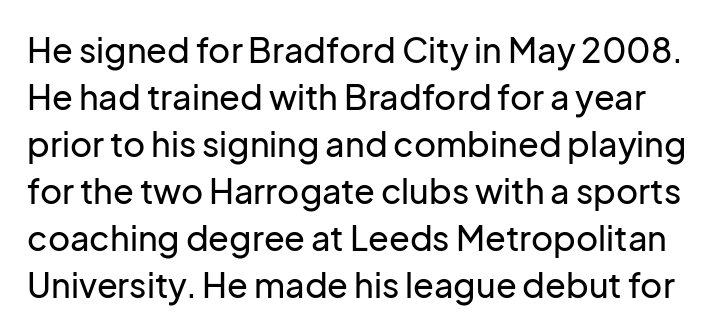
{"serif": "no", "italic": "no", "width": "normal", "stroke_contrast": "low", "x_height": "medium", "monospaced": "no", "underline": "no", "line_spacing": "normal", "line_spacing_ratio": 1.38, "letter_spacing": "normal", "letter_spacing_em": 0.0, "glyph_px": 34}
